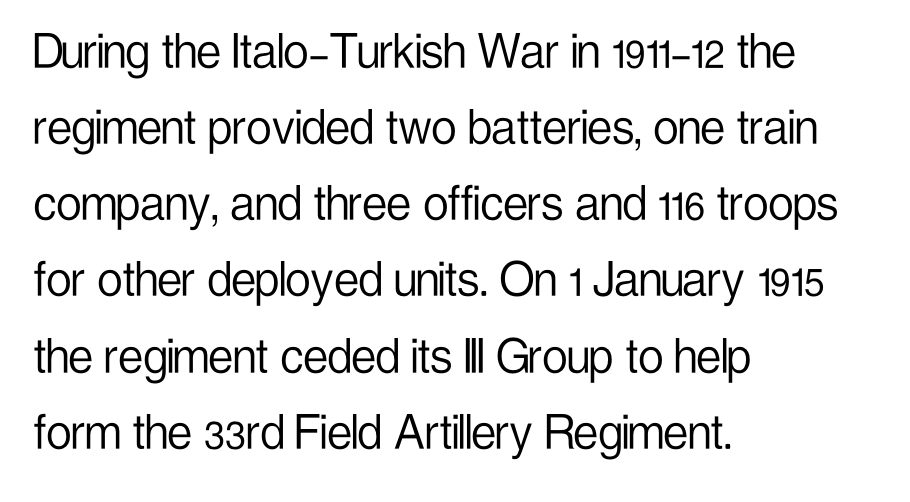
The image shows 56 px light, condensed sans-serif type, upright; set left-aligned, normal line spacing (1.36x), normal letter spacing, not underlined; low stroke contrast and a medium x-height.
